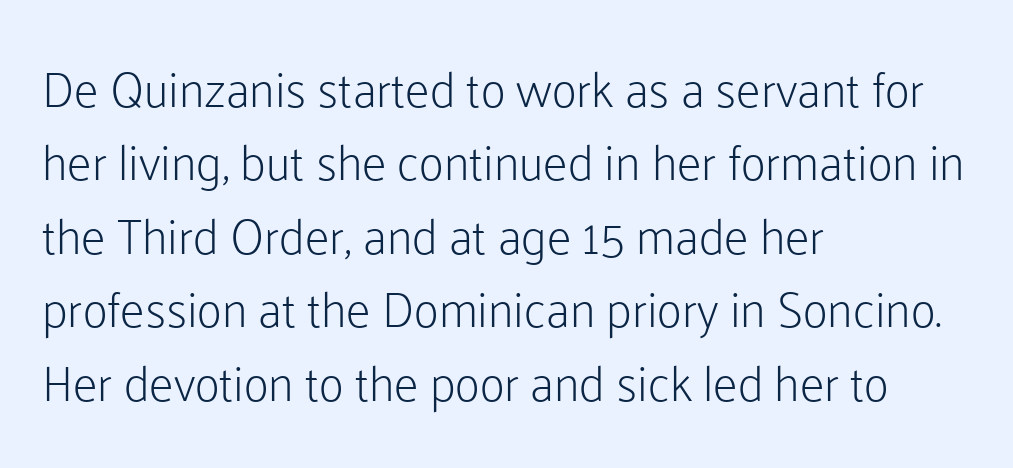
The image shows 49 px light sans-serif type, upright; set left-aligned, normal line spacing (1.5x), normal letter spacing, not underlined; low stroke contrast and a medium x-height.
